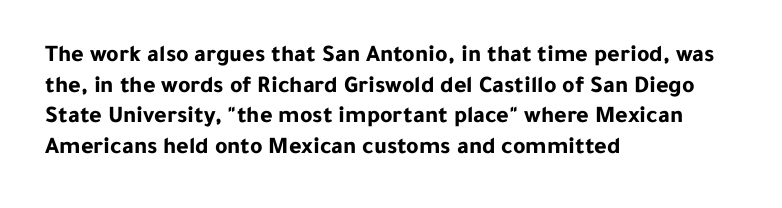
Summary of weight: heavy, a full bold. Tracking value appears to be zero — textbook default spacing. No italicization has been applied; the sample stays upright. The words here are not underlined. A normal amount of white space separates one row of letters from the next.
